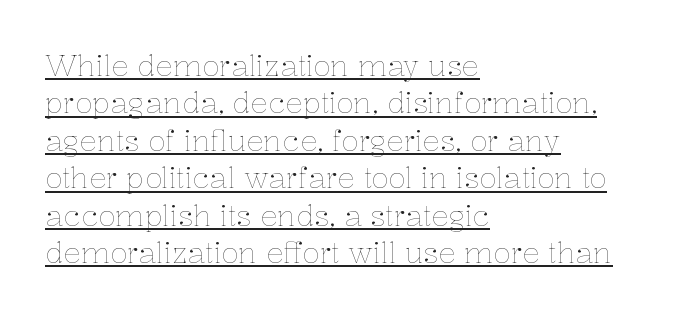
The image shows 29 px thin type, upright; set left-aligned, normal line spacing (1.29x), normal letter spacing, underlined; low stroke contrast and a medium x-height.
